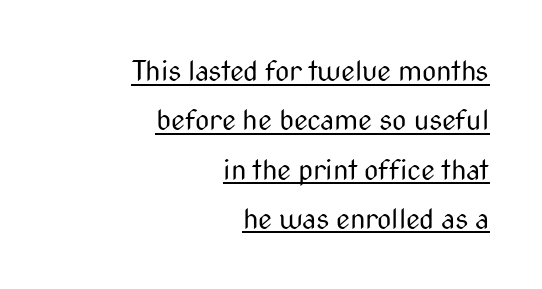
The image shows 28 px regular-weight, condensed sans-serif type, upright; set right-aligned, line spacing 1.76x, normal letter spacing, underlined; medium stroke contrast and a medium x-height.
